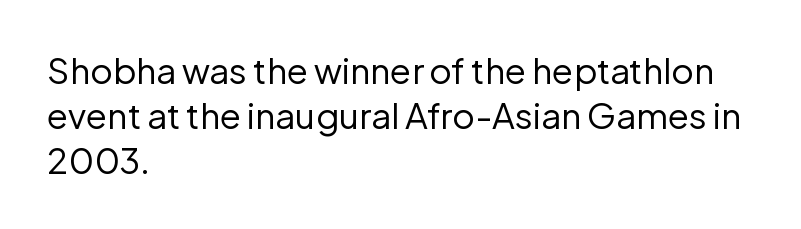
The image shows 35 px regular-weight sans-serif type, upright; set left-aligned, normal line spacing (1.28x), normal letter spacing, not underlined; low stroke contrast and a medium x-height.
